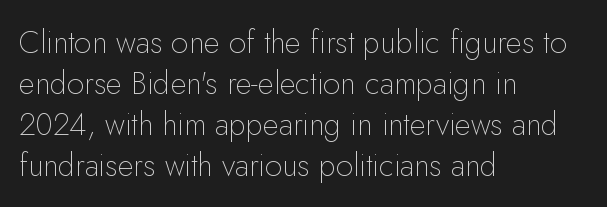
Looks like regular typesetting: each glyph gets only the width it needs. Teacher's note: observe the even left margin — that is flush-left alignment. Descenders hang freely into open space. Rendered with straight, roman letterforms. Default kerning and tracking; the words read as compact shapes. Unlike a traditional serif, this face leaves its strokes unadorned.
